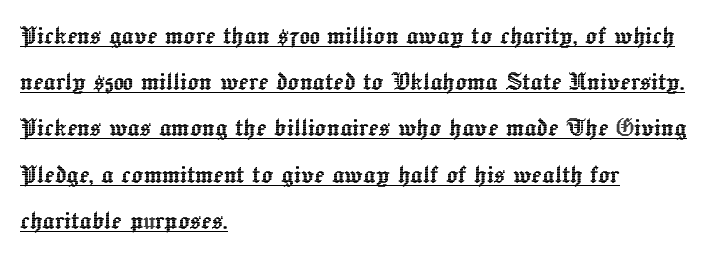
The image shows 30 px text type, upright; set left-aligned, normal line spacing (1.54x), normal letter spacing, underlined; a medium x-height.
